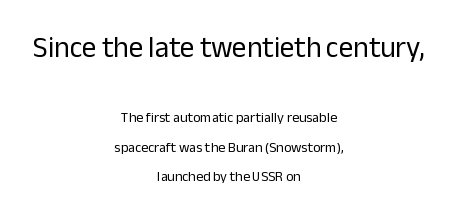
If you squint, the top block still reads clearly — it's the larger of the two. The strokes are not fattened; the text isn't bold. The designer dialed line spacing up above the default. The paragraph has two soft edges and a firm central axis. Each row of text sits above clean, open space.
